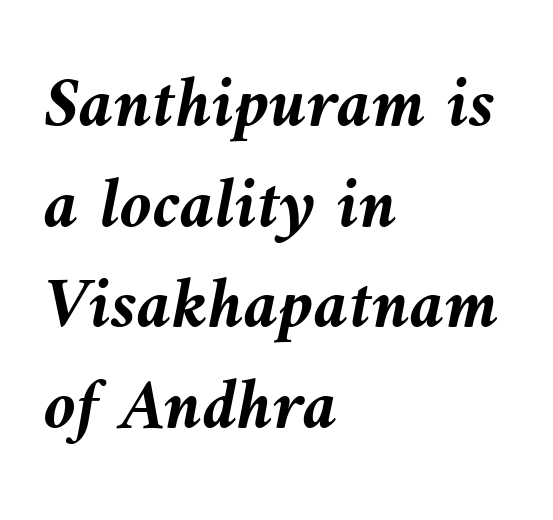
{"italic": "yes", "lean": "left", "slant_degrees": 9, "bold": "yes", "weight": "semibold", "width": "normal", "stroke_contrast": "medium", "x_height": "medium", "monospaced": "no", "underline": "no", "align": "left", "line_spacing": "normal", "line_spacing_ratio": 1.38, "letter_spacing": "normal", "letter_spacing_em": 0.0, "glyph_px": 73}
